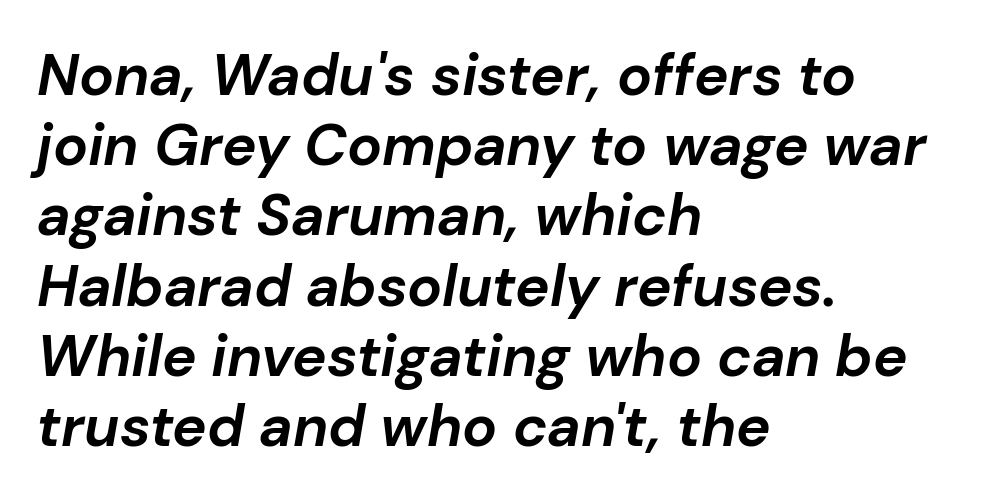
Q: Is the text bold? A: Yes.
Q: Is the text italic (slanted)? A: Yes, it leans right by about 10 degrees.
Q: Is the text underlined? A: No.
Q: How is the paragraph aligned? A: Left-aligned.
Q: Is the spacing between letters normal or unusually wide? A: Normal.
Q: Width (condensed, normal, or wide)? A: Normal.
Q: Stroke contrast? A: Low.
Q: x-height? A: Medium.
Q: Monospaced? A: No.
